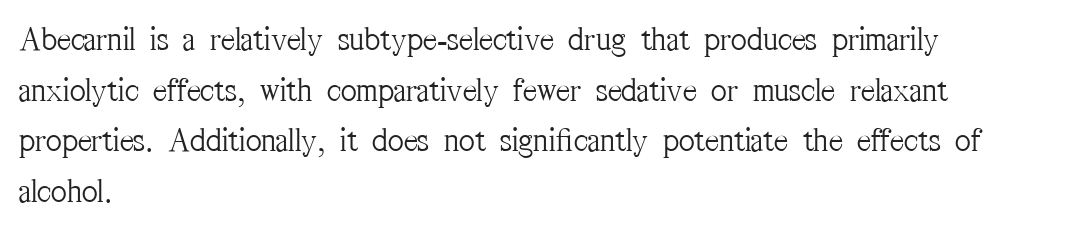
These lines are rendered in a variable-pitch font. Words appear dense and cohesive because spacing is normal. Each new line begins a customary step beneath the previous one. Does the type have serifs? Yes, each stem ends in a small foot. This rendering uses left alignment, leaving the right contour irregular. Characters remain perfectly vertical along every line.
